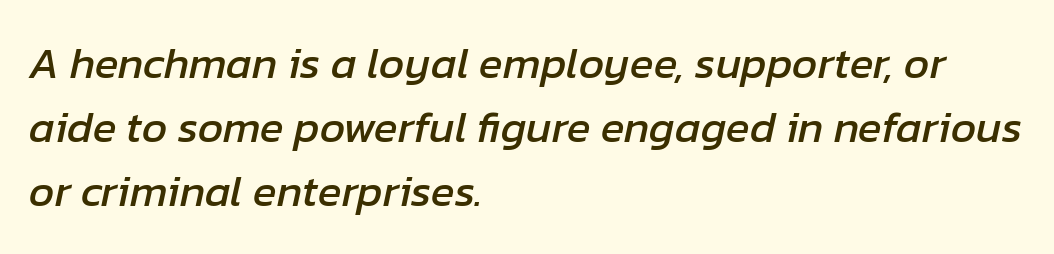
The image shows 44 px text type, italic (leaning right); set left-aligned, normal line spacing (1.46x), normal letter spacing, not underlined; low stroke contrast and a medium x-height.
